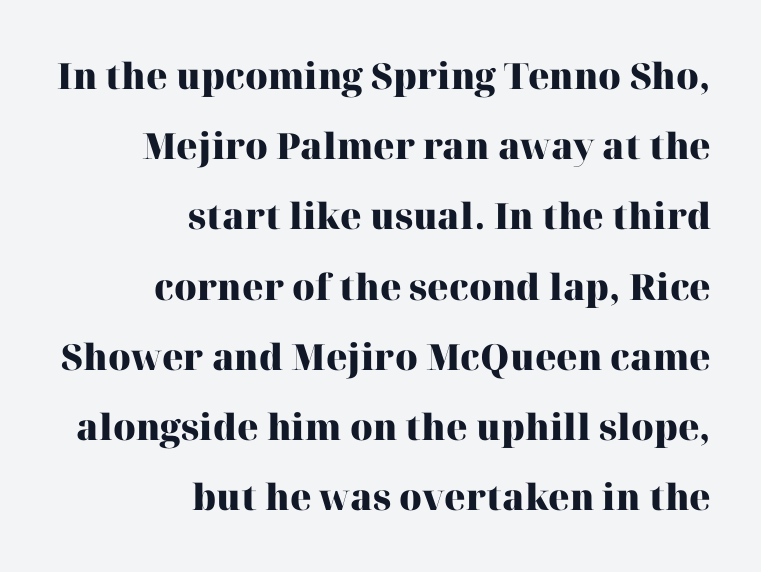
Short note: letters normally spaced. The text block is weighted toward the right margin, trailing off unevenly leftward. The glyphs in this specimen are seriffed. This is the regular roman posture of the typeface. You could fit nearly another row in the gap between these rows.
